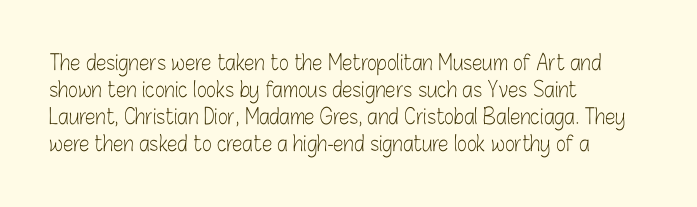
The image shows 21 px text type, upright; set left-aligned, normal line spacing (1.29x), normal letter spacing, not underlined.
